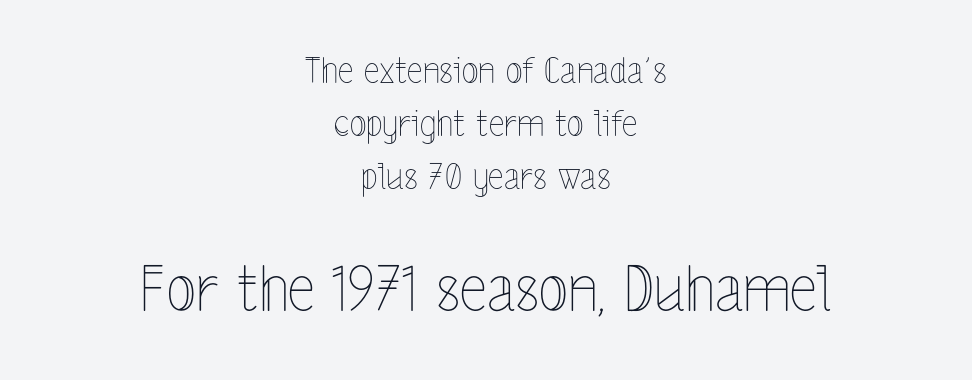
Q: Is the text bold? A: No.
Q: Is the text italic (slanted)? A: No, it is upright.
Q: Is the text underlined? A: No.
Q: How is the paragraph aligned? A: Centered.
Q: Is the spacing between letters normal or unusually wide? A: Normal.
Q: Is the spacing between lines tight, normal or loose? A: Normal.
Q: Which block of text is set in a larger size, the first (top) or the second (bottom)? A: The second (bottom) one.
Q: Width (condensed, normal, or wide)? A: Condensed.
Q: x-height? A: Medium.
Q: Monospaced? A: No.
